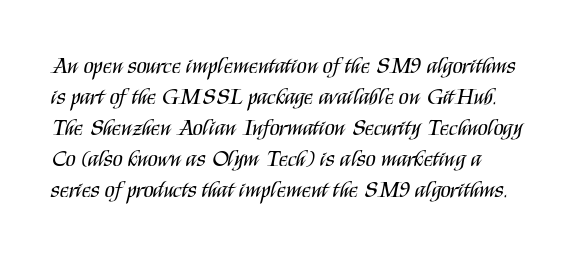
Stroke thickness stays within the range of a standard reading face or lighter. The passage shown stacks its lines at a standard gap. The zone under the glyphs is completely vacant.
